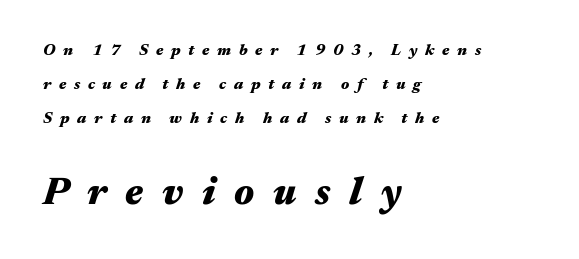
The image shows 39 px heavy, wide type, italic (leaning right); set left-aligned, loose line spacing (2.11x), unusually wide letter spacing (+0.48 em), not underlined; the second (bottom) block is 2.44x larger; medium stroke contrast and a medium x-height.
